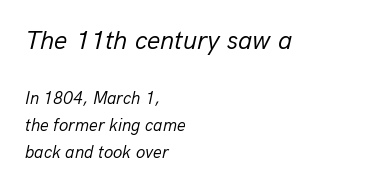
Q: Is the text bold? A: No.
Q: Is the text italic (slanted)? A: Yes, it leans right by about 13 degrees.
Q: Is the text underlined? A: No.
Q: How is the paragraph aligned? A: Left-aligned.
Q: Is the spacing between letters normal or unusually wide? A: Normal.
Q: Is the spacing between lines tight, normal or loose? A: Normal.
Q: Which block of text is set in a larger size, the first (top) or the second (bottom)? A: The first (top) one.
